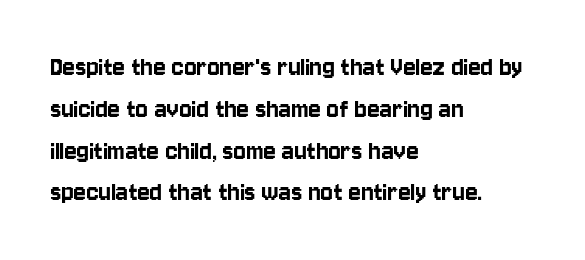
The image shows 29 px condensed sans-serif type, upright; set left-aligned, normal line spacing (1.44x), normal letter spacing, not underlined; low stroke contrast and a large x-height.
